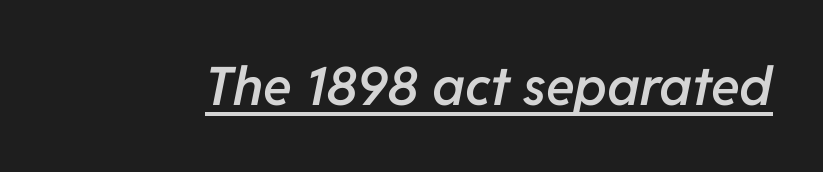
{"italic": "yes", "lean": "right", "slant_degrees": 11, "bold": "semi", "weight": "semibold", "width": "normal", "stroke_contrast": "low", "x_height": "medium", "monospaced": "no", "underline": "yes", "letter_spacing": "normal", "letter_spacing_em": 0.0, "glyph_px": 53}
